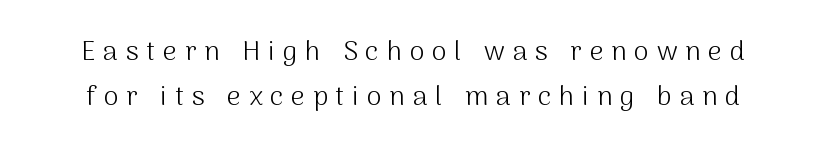
When letters stand straight like this, we call the style roman or upright. Bold? No — there's no thickening of the strokes. These lines sit exactly where default settings would place them. Underline: absent. Loose tracking; the words dissolve into strings of separated letters.
